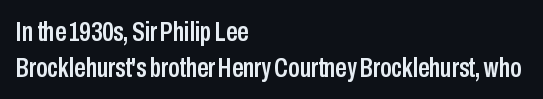
{"serif": "no", "italic": "no", "width": "condensed", "stroke_contrast": "low", "x_height": "medium", "monospaced": "no", "underline": "no", "align": "left", "line_spacing": "normal", "line_spacing_ratio": 1.28, "letter_spacing": "normal", "letter_spacing_em": 0.0, "glyph_px": 28}
